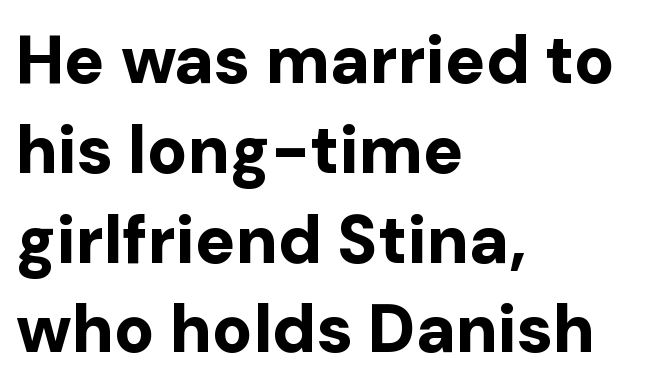
Q: Is the text bold? A: Yes.
Q: Is the text italic (slanted)? A: No, it is upright.
Q: Is the typeface a serif or a sans-serif typeface? A: Sans-serif.
Q: Is the text underlined? A: No.
Q: How is the paragraph aligned? A: Left-aligned.
Q: Is the spacing between letters normal or unusually wide? A: Normal.
Q: Is the spacing between lines tight, normal or loose? A: Normal.
Q: Width (condensed, normal, or wide)? A: Normal.
Q: Stroke contrast? A: Low.
Q: x-height? A: Medium.
Q: Monospaced? A: No.
